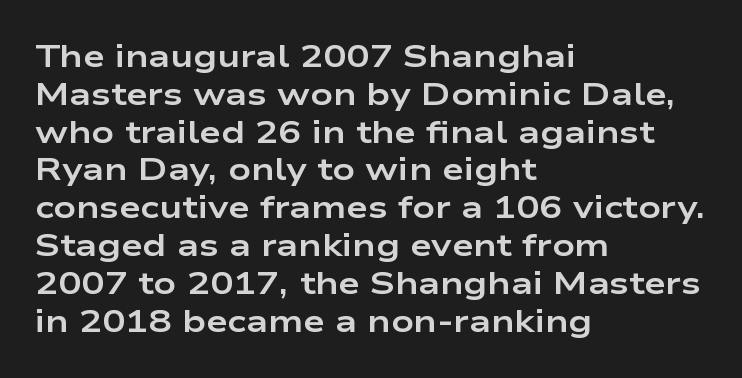
Lines of text with bare space underneath. Does the weight exceed regular? Yes, all the way to bold. The characters display no serif detailing; their extremities are plain. Letter spacing: default. Notice how the passage keeps a crisp vertical edge on the left only. You could not count columns in this text — the font is proportionally spaced.
